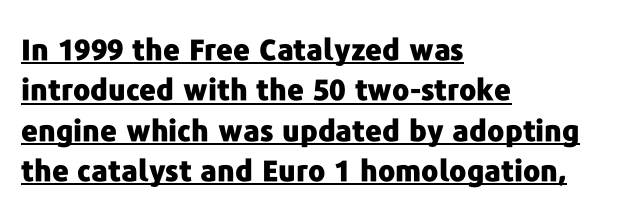
{"serif": "no", "italic": "no", "bold": "yes", "weight": "heavy", "width": "normal", "stroke_contrast": "low", "x_height": "medium", "monospaced": "no", "underline": "yes", "align": "left", "line_spacing": "normal", "line_spacing_ratio": 1.39, "letter_spacing": "normal", "letter_spacing_em": 0.0, "glyph_px": 29}
